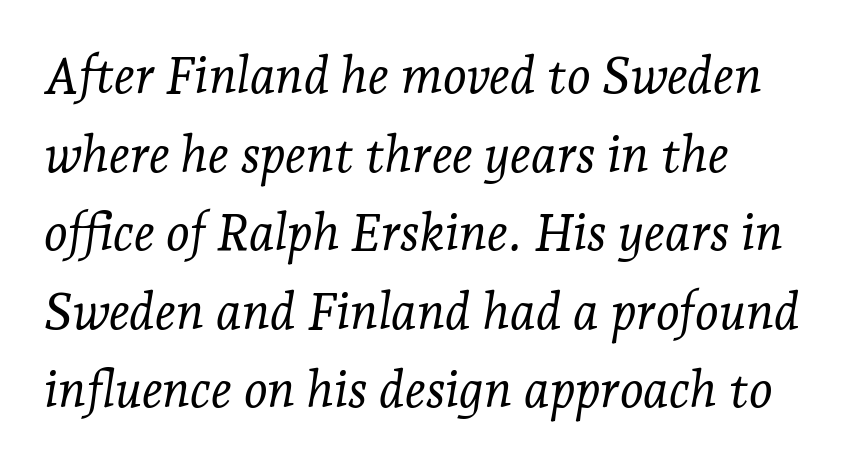
The image shows 51 px light serif type, italic (leaning right); set left-aligned, normal line spacing (1.54x), normal letter spacing, not underlined; low stroke contrast and a medium x-height.
